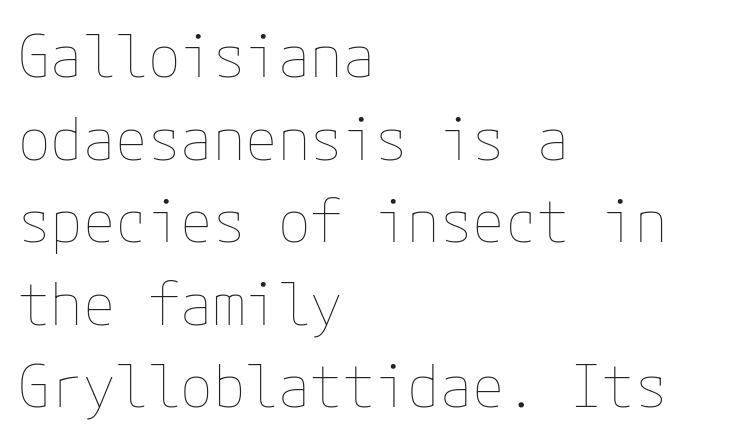
The image shows 59 px thin type, upright; set left-aligned, normal line spacing (1.4x), normal letter spacing, not underlined; low stroke contrast and a medium x-height.
